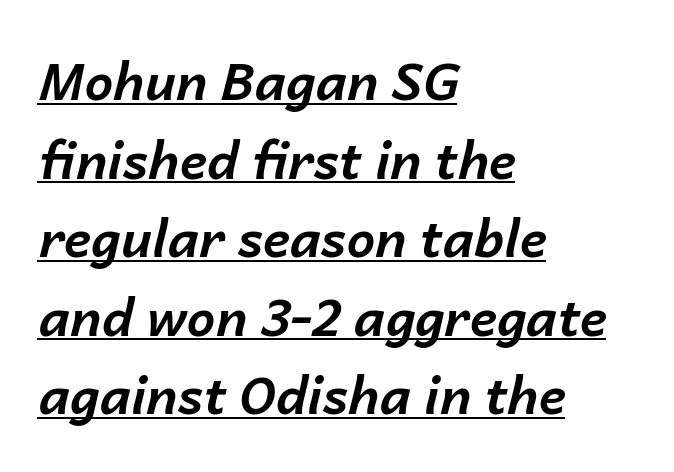
The image shows 51 px bold type, italic (leaning right); set left-aligned, normal line spacing (1.54x), normal letter spacing, underlined; low stroke contrast and a medium x-height.
